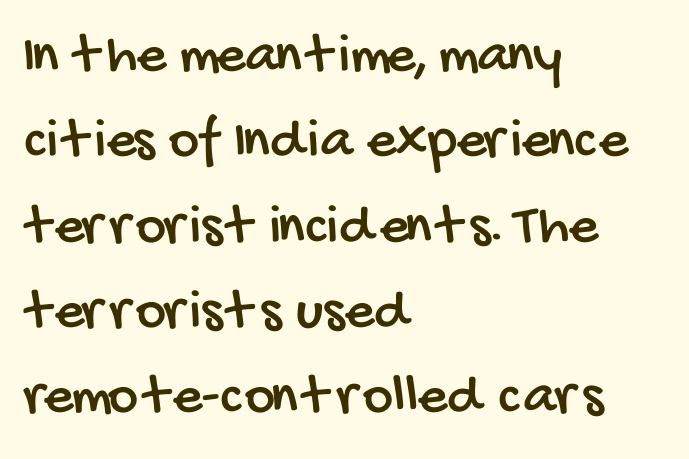
Q: Is the typeface a serif or a sans-serif typeface? A: Sans-serif.
Q: Is the text underlined? A: No.
Q: How is the paragraph aligned? A: Left-aligned.
Q: Is the spacing between letters normal or unusually wide? A: Normal.
Q: Is the spacing between lines tight, normal or loose? A: Normal.
Q: Width (condensed, normal, or wide)? A: Condensed.
Q: Stroke contrast? A: Low.
Q: x-height? A: Large.
Q: Monospaced? A: No.
